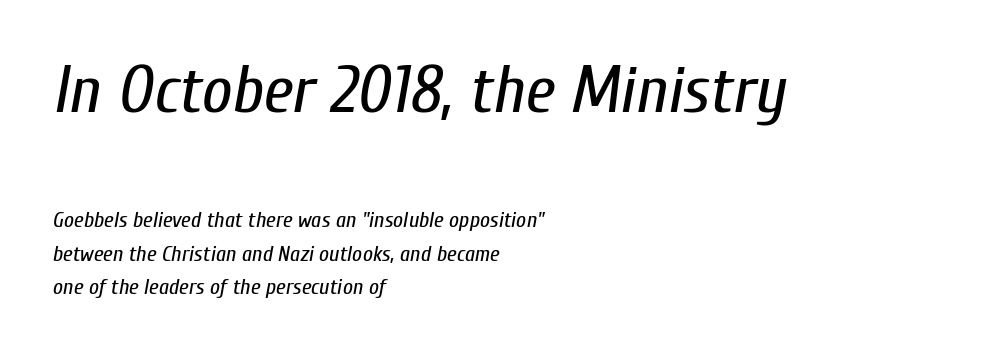
Q: Is the text bold? A: No.
Q: Is the text italic (slanted)? A: Yes, it leans right by about 10 degrees.
Q: Is the text underlined? A: No.
Q: How is the paragraph aligned? A: Left-aligned.
Q: Is the spacing between letters normal or unusually wide? A: Normal.
Q: Is the spacing between lines tight, normal or loose? A: Normal.
Q: Which block of text is set in a larger size, the first (top) or the second (bottom)? A: The first (top) one.
Q: Width (condensed, normal, or wide)? A: Condensed.
Q: Stroke contrast? A: Low.
Q: x-height? A: Medium.
Q: Monospaced? A: No.
